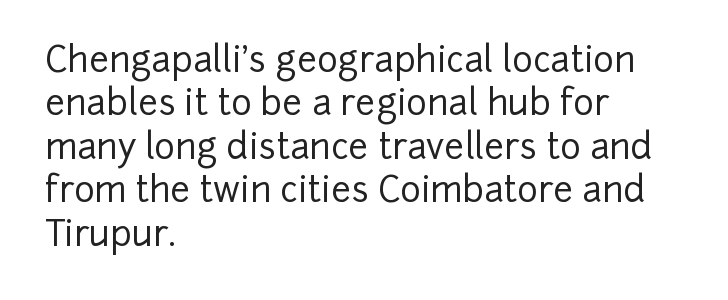
Q: Is the text italic (slanted)? A: No, it is upright.
Q: Is the typeface a serif or a sans-serif typeface? A: Sans-serif.
Q: Is the text underlined? A: No.
Q: How is the paragraph aligned? A: Left-aligned.
Q: Is the spacing between letters normal or unusually wide? A: Normal.
Q: Width (condensed, normal, or wide)? A: Normal.
Q: Stroke contrast? A: Low.
Q: x-height? A: Medium.
Q: Monospaced? A: No.
